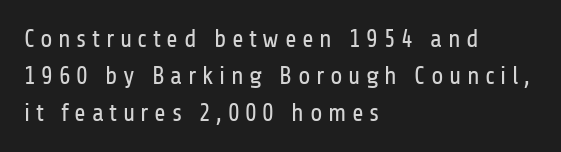
The image shows 25 px text type, upright; set left-aligned, normal line spacing (1.48x), unusually wide letter spacing (+0.22 em), not underlined.
